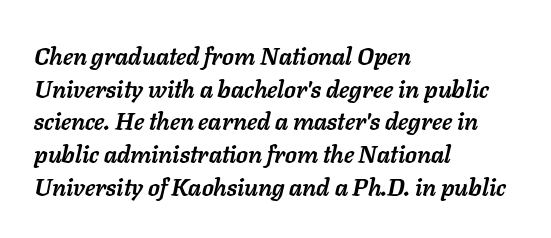
Q: Is the text bold? A: Yes.
Q: Is the text italic (slanted)? A: Yes, it leans right by about 11 degrees.
Q: Is the text underlined? A: No.
Q: How is the paragraph aligned? A: Left-aligned.
Q: Is the spacing between letters normal or unusually wide? A: Normal.
Q: Is the spacing between lines tight, normal or loose? A: Normal.
